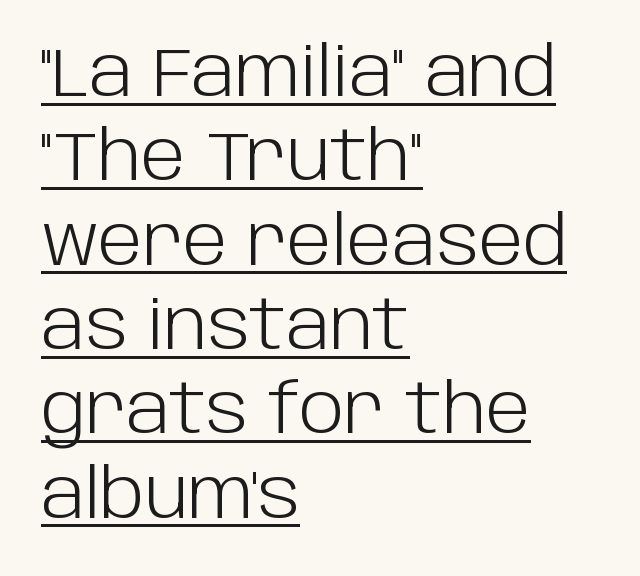
{"serif": "no", "italic": "no", "bold": "no", "weight": "light", "width": "normal", "stroke_contrast": "low", "x_height": "large", "monospaced": "no", "underline": "yes", "align": "left", "line_spacing_ratio": 1.24, "letter_spacing": "normal", "letter_spacing_em": 0.0, "glyph_px": 68}
